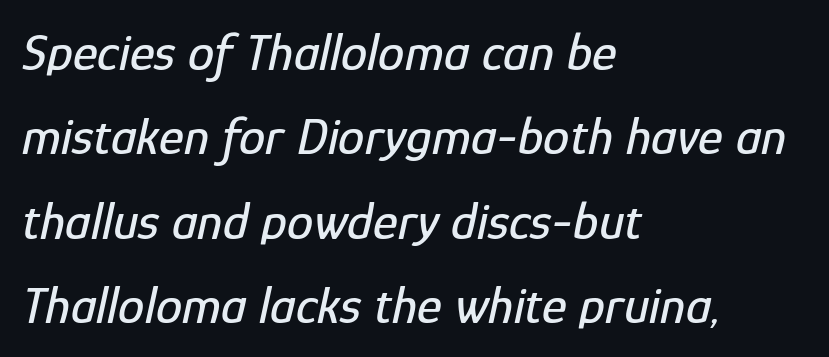
These lines were composed using italics. Horizontal bands of white between lines are of average thickness. Left-aligned paragraph, ragged on the right. The passage shown is not underscored anywhere.
